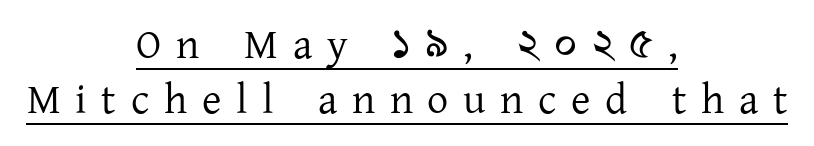
Stroke thickness stays within the range of a standard reading face or lighter. The letters advance in unequal steps, a hallmark of proportional type. This is the regular roman posture of the typeface. The typesetter chose a symmetrical, centered arrangement here. The rendering inserts visible extra space after every character.
